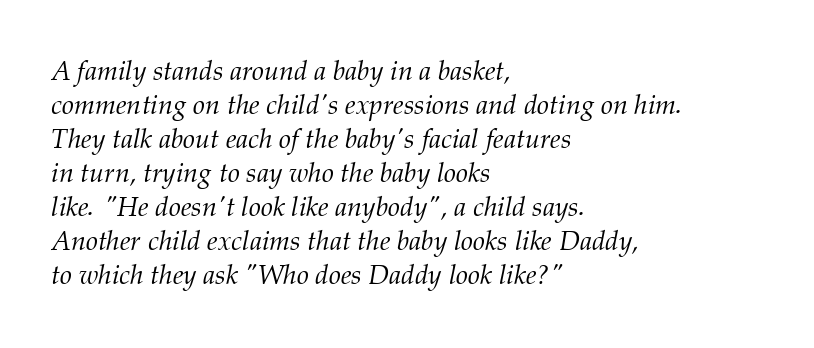
A classic flush-left, rag-right setting is used for this passage. Italic? Definitely — the glyphs are oblique. The space beneath each line is pristine and unruled. The rendering uses a moderate line-height, typical for paragraphs. Heft: none added — not bold.
